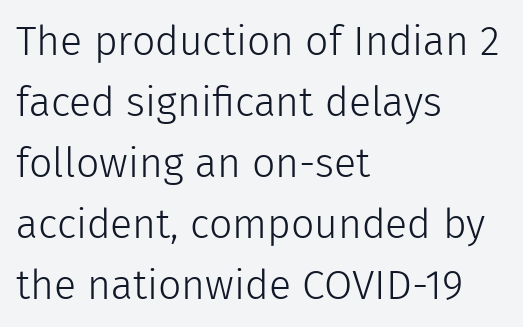
Q: Is the text bold? A: No.
Q: Is the text italic (slanted)? A: No, it is upright.
Q: Is the typeface a serif or a sans-serif typeface? A: Sans-serif.
Q: Is the text underlined? A: No.
Q: How is the paragraph aligned? A: Left-aligned.
Q: Is the spacing between letters normal or unusually wide? A: Normal.
Q: Is the spacing between lines tight, normal or loose? A: Normal.
Q: Width (condensed, normal, or wide)? A: Normal.
Q: Stroke contrast? A: Low.
Q: x-height? A: Medium.
Q: Monospaced? A: No.
